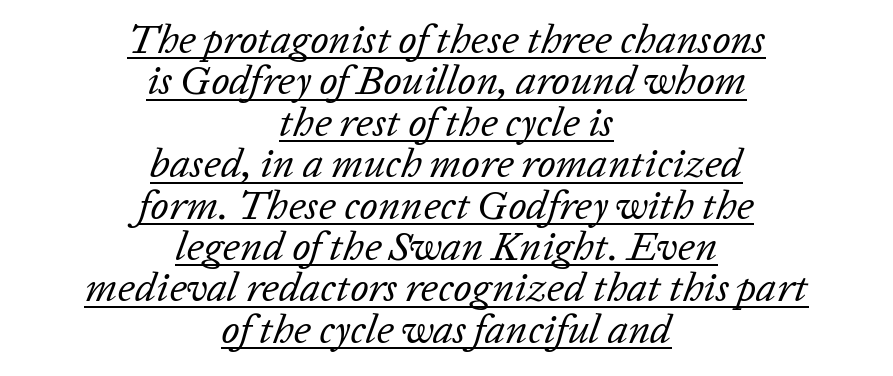
Leading: reduced. Tall strokes in this sample are angled rather than plumb. The setting favours the middle, as headings and verse often do. Is the type heavy? It reads as light-to-regular instead. Standard letterfit; no display-style spreading of the glyphs. The passage shown is underscored from start to finish.
